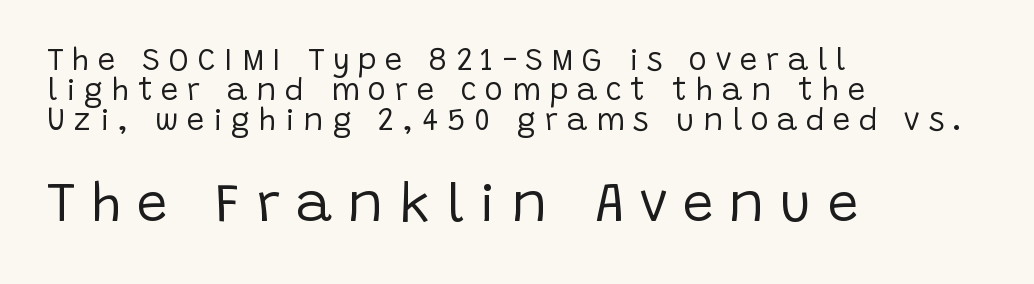
The image shows 55 px regular-weight sans-serif type, upright; set left-aligned, tight line spacing (0.96x), unusually wide letter spacing (+0.28 em), not underlined; the second (bottom) block is 1.77x larger; low stroke contrast and a large x-height.
